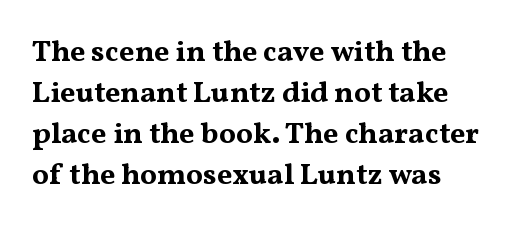
{"serif": "yes", "italic": "no", "bold": "yes", "weight": "bold", "width": "wide", "stroke_contrast": "medium", "x_height": "medium", "monospaced": "no", "underline": "no", "line_spacing": "normal", "line_spacing_ratio": 1.37, "letter_spacing": "normal", "letter_spacing_em": 0.0, "glyph_px": 30}
